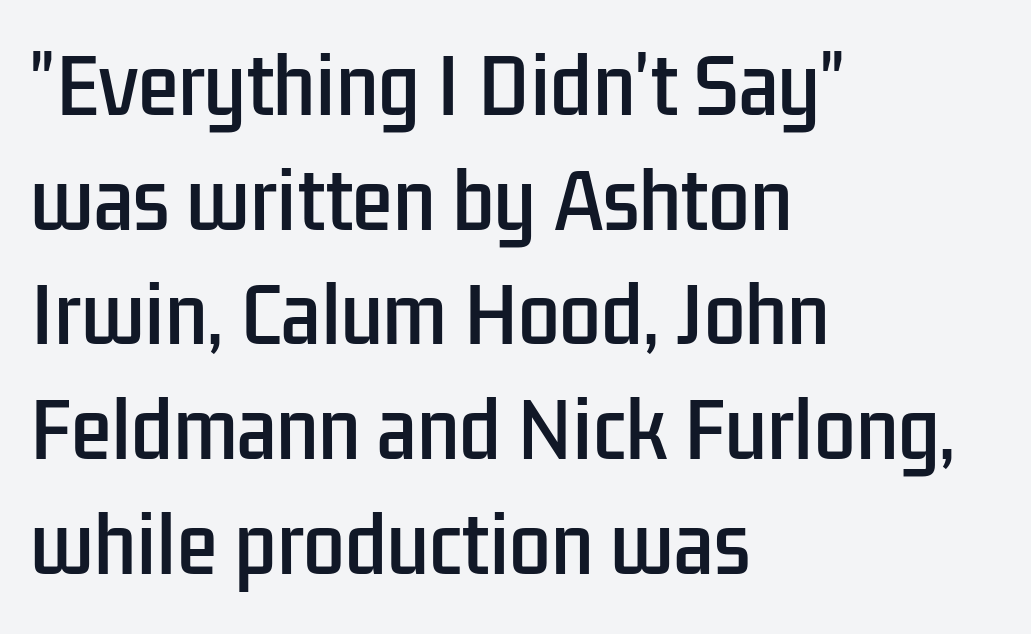
Q: Is the text italic (slanted)? A: No, it is upright.
Q: Is the typeface a serif or a sans-serif typeface? A: Sans-serif.
Q: Is the text underlined? A: No.
Q: How is the paragraph aligned? A: Left-aligned.
Q: Is the spacing between letters normal or unusually wide? A: Normal.
Q: Is the spacing between lines tight, normal or loose? A: Normal.
Q: Width (condensed, normal, or wide)? A: Condensed.
Q: Stroke contrast? A: Low.
Q: x-height? A: Medium.
Q: Monospaced? A: No.
